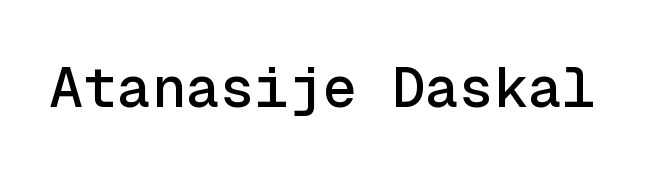
The image shows 57 px sans-serif type, upright, monospaced; set normal letter spacing, not underlined; a medium x-height.
